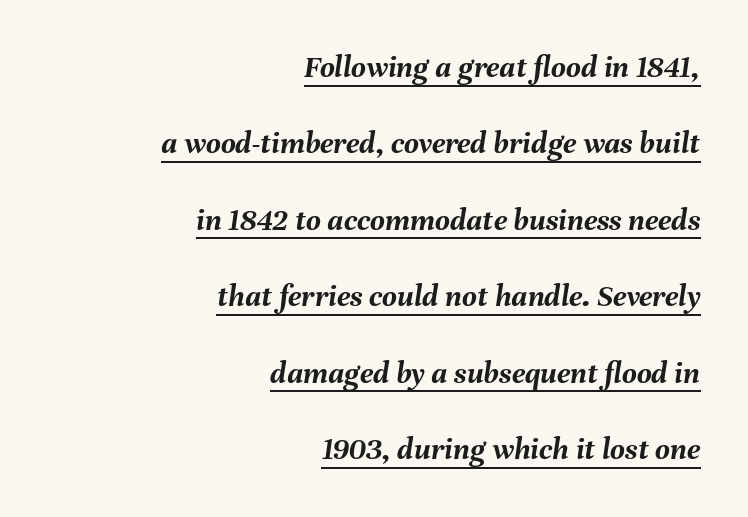
These lines were composed using italics. You can see a thin bar hugging the bottom of the glyphs. Horizontal bands of white between lines are thick stripes. The text block is weighted toward the right margin, trailing off unevenly leftward. Short note: letters normally spaced. The face used here is proportionally spaced, like ordinary book or web type.
